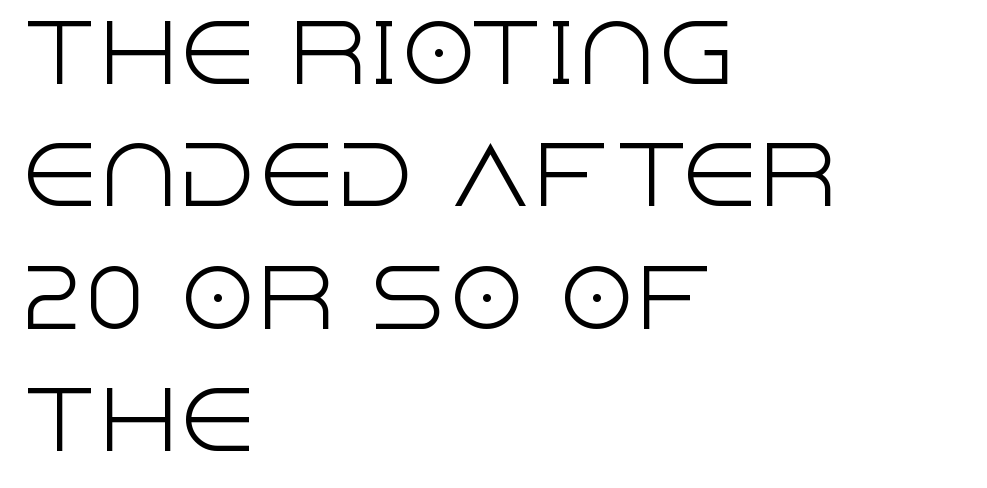
The image shows 79 px light sans-serif type, upright; set left-aligned, normal line spacing (1.55x), normal letter spacing, not underlined; a large x-height.
